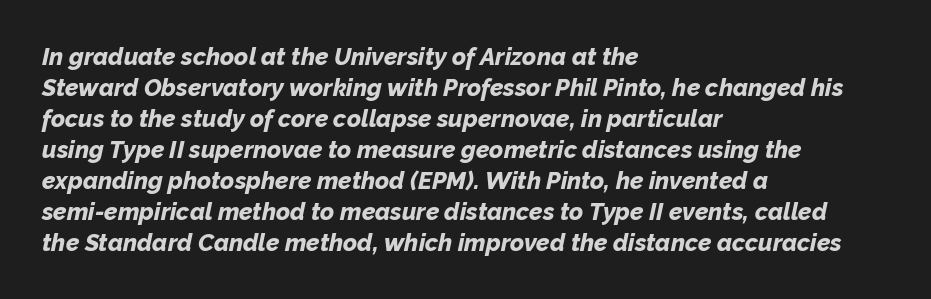
{"italic": "yes", "lean": "right", "slant_degrees": 12, "bold": "yes", "underline": "no", "align": "left", "line_spacing": "normal", "line_spacing_ratio": 1.29, "letter_spacing": "normal", "letter_spacing_em": 0.0, "glyph_px": 24}
